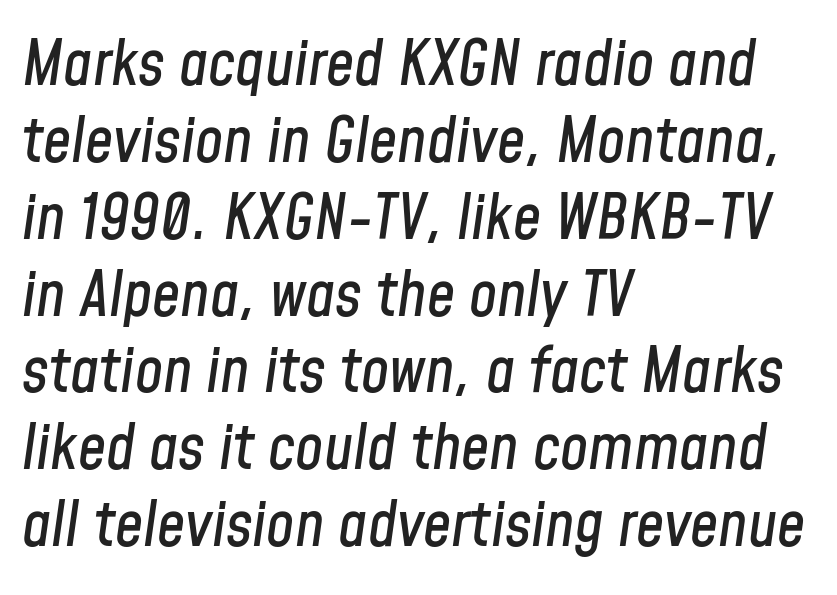
Q: Is the text italic (slanted)? A: Yes, it leans right by about 8 degrees.
Q: Is the text underlined? A: No.
Q: How is the paragraph aligned? A: Left-aligned.
Q: Is the spacing between letters normal or unusually wide? A: Normal.
Q: Width (condensed, normal, or wide)? A: Condensed.
Q: Stroke contrast? A: Low.
Q: x-height? A: Medium.
Q: Monospaced? A: No.
